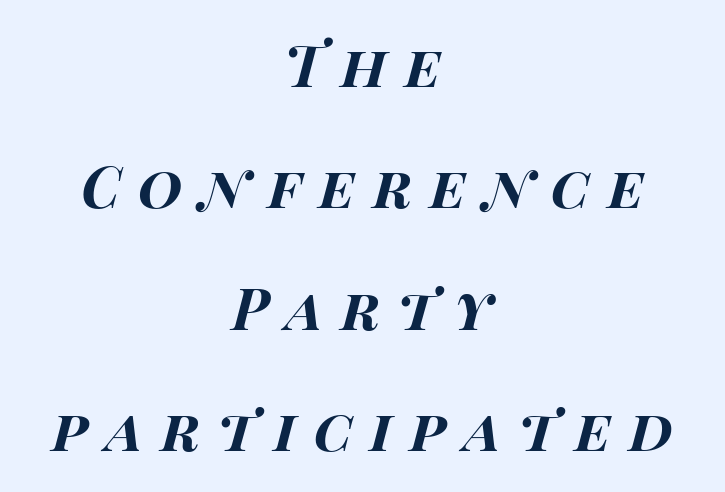
Q: Is the text bold? A: Yes.
Q: Is the text italic (slanted)? A: Yes, it leans right by about 14 degrees.
Q: Is the text underlined? A: No.
Q: How is the paragraph aligned? A: Centered.
Q: Is the spacing between letters normal or unusually wide? A: Unusually wide.
Q: Is the spacing between lines tight, normal or loose? A: Loose.
Q: Width (condensed, normal, or wide)? A: Wide.
Q: Stroke contrast? A: High.
Q: x-height? A: Large.
Q: Monospaced? A: No.
